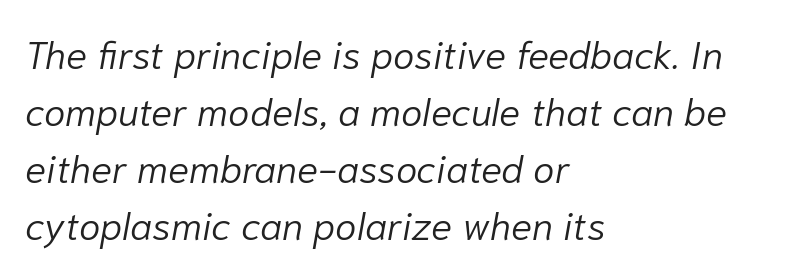
Q: Is the text bold? A: No.
Q: Is the text italic (slanted)? A: Yes, it leans right by about 10 degrees.
Q: Is the text underlined? A: No.
Q: How is the paragraph aligned? A: Left-aligned.
Q: Is the spacing between letters normal or unusually wide? A: Normal.
Q: Is the spacing between lines tight, normal or loose? A: Normal.
Q: Width (condensed, normal, or wide)? A: Normal.
Q: Stroke contrast? A: Low.
Q: x-height? A: Medium.
Q: Monospaced? A: No.
